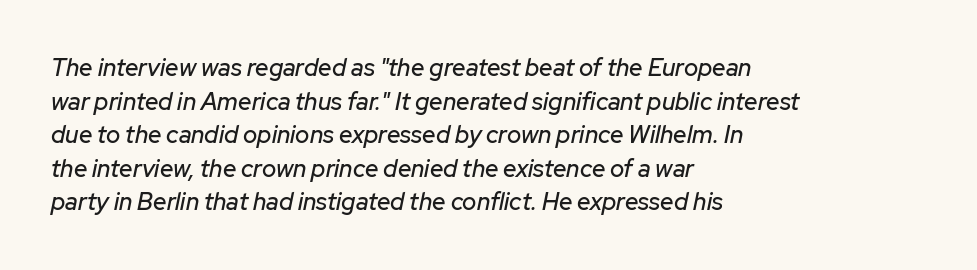
A classic flush-left, rag-right setting is used for this passage. The glyphs look as if they've been sheared to an angle. The letterforms sit shoulder to shoulder at normal distance. The designer left line spacing at the default. Words float on clear page, feet unadorned.
